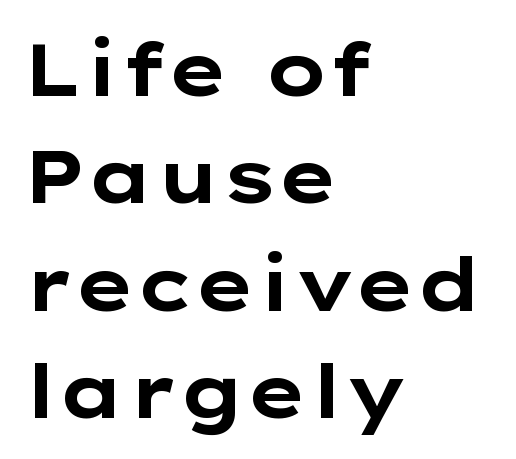
Q: Is the text bold? A: Yes.
Q: Is the text italic (slanted)? A: No, it is upright.
Q: Is the typeface a serif or a sans-serif typeface? A: Sans-serif.
Q: Is the text underlined? A: No.
Q: How is the paragraph aligned? A: Left-aligned.
Q: Is the spacing between letters normal or unusually wide? A: Normal.
Q: Is the spacing between lines tight, normal or loose? A: Normal.
Q: Width (condensed, normal, or wide)? A: Wide.
Q: Stroke contrast? A: Low.
Q: x-height? A: Medium.
Q: Monospaced? A: No.
